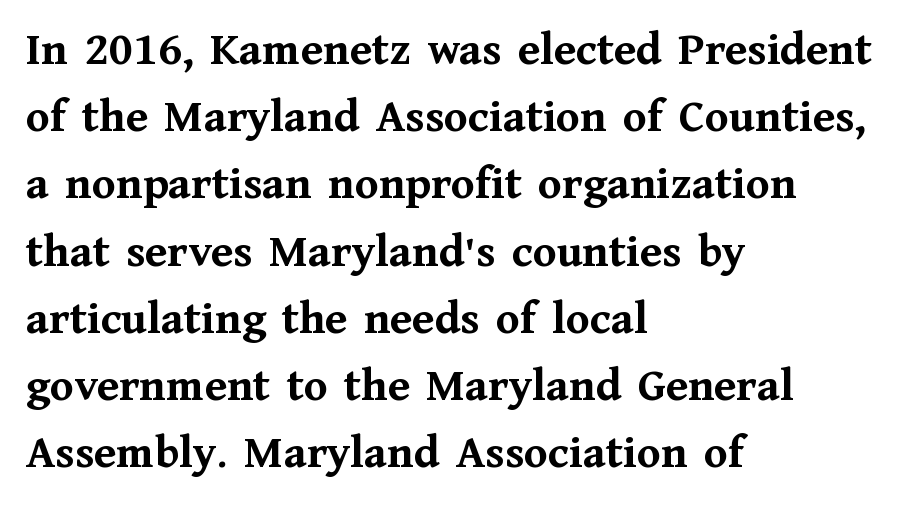
The image shows 48 px semibold serif type, upright; set left-aligned, normal line spacing (1.4x), normal letter spacing, not underlined; medium stroke contrast and a medium x-height.
